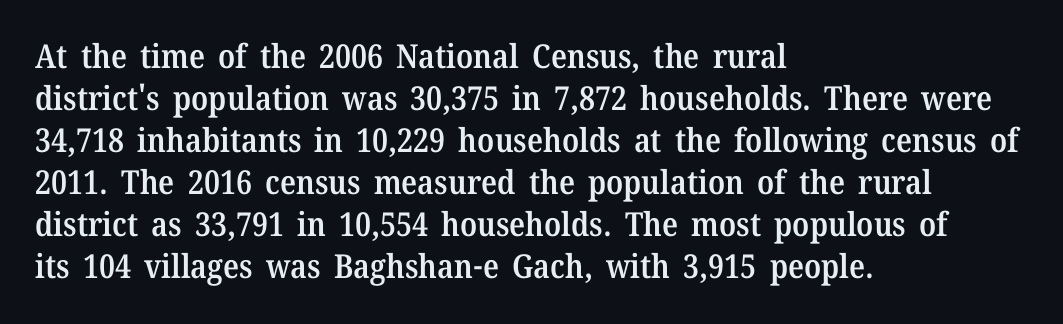
The image shows 33 px semibold serif type, upright; set left-aligned, normal line spacing (1.27x), normal letter spacing, not underlined; medium stroke contrast and a medium x-height.
